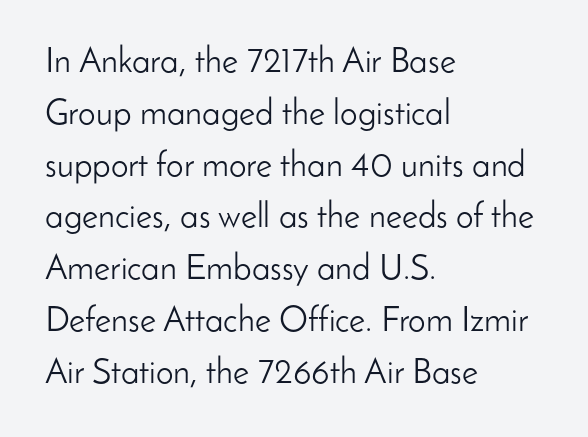
Q: Is the text bold? A: No.
Q: Is the text italic (slanted)? A: No, it is upright.
Q: Is the typeface a serif or a sans-serif typeface? A: Sans-serif.
Q: Is the text underlined? A: No.
Q: How is the paragraph aligned? A: Left-aligned.
Q: Is the spacing between letters normal or unusually wide? A: Normal.
Q: Is the spacing between lines tight, normal or loose? A: Normal.
Q: Width (condensed, normal, or wide)? A: Normal.
Q: Stroke contrast? A: Low.
Q: x-height? A: Small.
Q: Monospaced? A: No.
